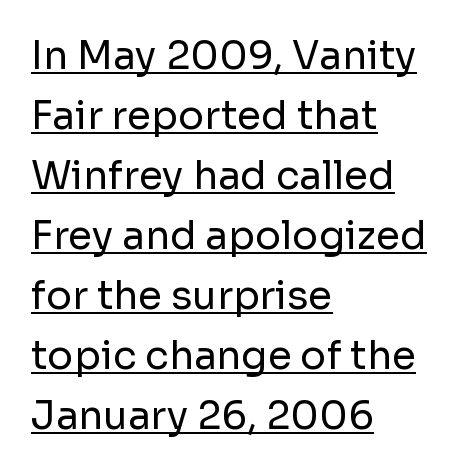
This is roman type, the default non-slanted kind. Horizontally, the lines are justified to the leading edge only. Somebody hit Ctrl+U on this one — the words are underlined. The line-height multiplier appears to be the usual default.
